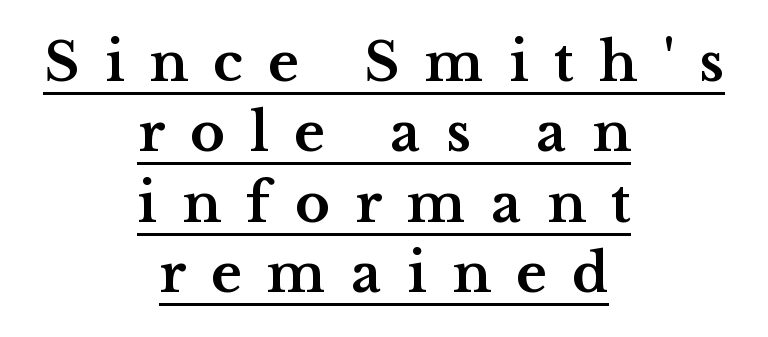
The image shows 53 px bold, wide serif type, upright; set centered, normal line spacing (1.33x), unusually wide letter spacing (+0.48 em), underlined; medium stroke contrast and a medium x-height.
